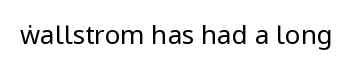
Q: Is the text bold? A: No.
Q: Is the text italic (slanted)? A: No, it is upright.
Q: Is the text underlined? A: No.
Q: Is the spacing between letters normal or unusually wide? A: Normal.
